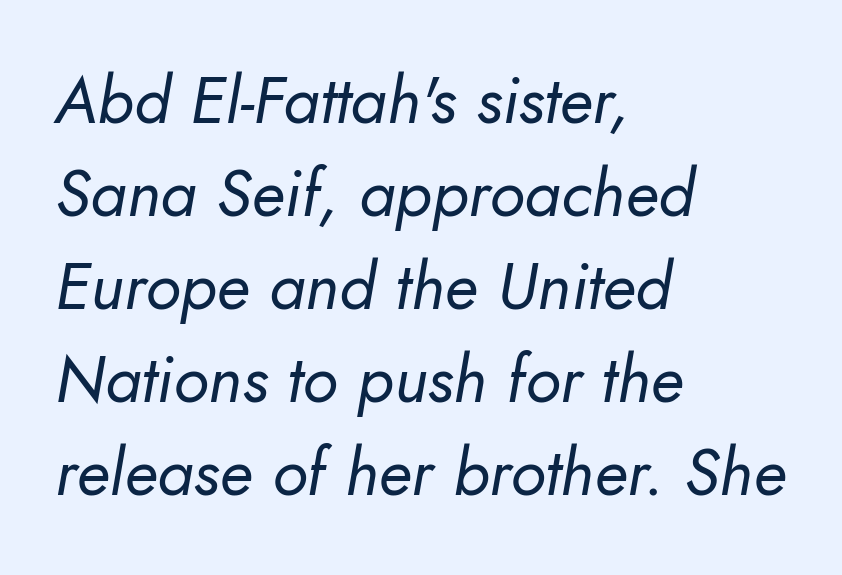
Q: Is the text bold? A: No.
Q: Is the text italic (slanted)? A: Yes, it leans right by about 10 degrees.
Q: Is the text underlined? A: No.
Q: How is the paragraph aligned? A: Left-aligned.
Q: Is the spacing between letters normal or unusually wide? A: Normal.
Q: Is the spacing between lines tight, normal or loose? A: Normal.
Q: Width (condensed, normal, or wide)? A: Normal.
Q: Stroke contrast? A: Low.
Q: x-height? A: Small.
Q: Monospaced? A: No.
